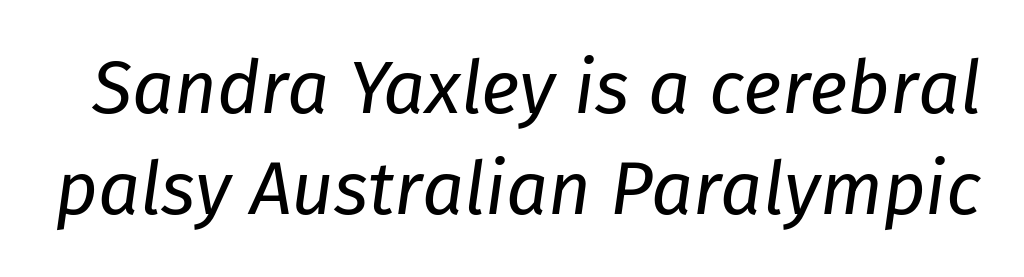
Q: Is the text bold? A: No.
Q: Is the text italic (slanted)? A: Yes, it leans right by about 8 degrees.
Q: Is the text underlined? A: No.
Q: Is the spacing between letters normal or unusually wide? A: Normal.
Q: Is the spacing between lines tight, normal or loose? A: Normal.
Q: Width (condensed, normal, or wide)? A: Normal.
Q: Stroke contrast? A: Low.
Q: x-height? A: Medium.
Q: Monospaced? A: No.
